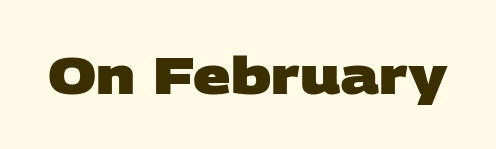
{"serif": "no", "bold": "yes", "weight": "heavy", "width": "wide", "stroke_contrast": "low", "x_height": "large", "monospaced": "no", "underline": "no", "letter_spacing": "normal", "letter_spacing_em": 0.0, "glyph_px": 52}
